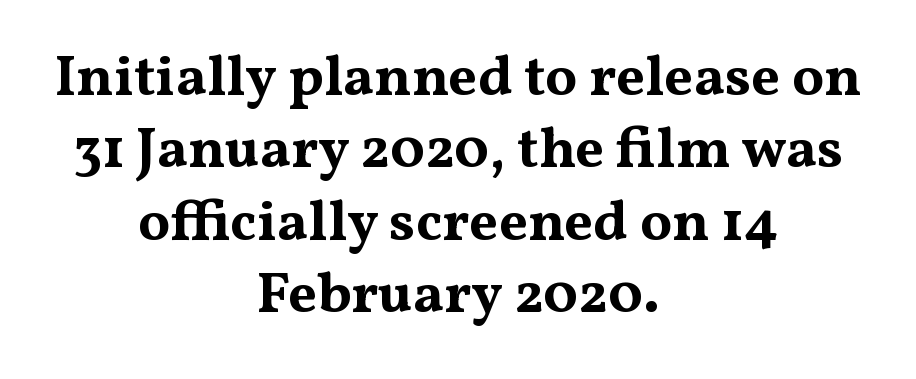
{"serif": "yes", "italic": "no", "bold": "yes", "weight": "bold", "width": "wide", "stroke_contrast": "medium", "x_height": "medium", "monospaced": "no", "underline": "no", "align": "center", "line_spacing": "normal", "line_spacing_ratio": 1.27, "letter_spacing": "normal", "letter_spacing_em": 0.0, "glyph_px": 57}
